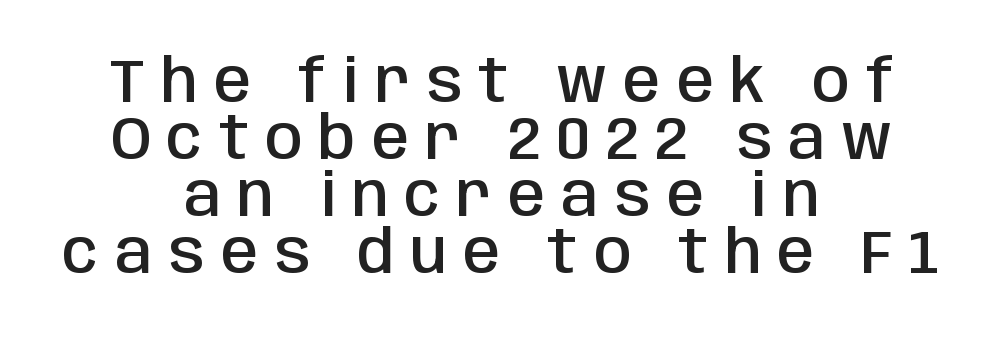
{"serif": "no", "italic": "no", "bold": "semi", "weight": "semibold", "width": "condensed", "stroke_contrast": "low", "x_height": "large", "monospaced": "no", "underline": "no", "align": "center", "line_spacing": "tight", "line_spacing_ratio": 0.95, "letter_spacing": "wide", "letter_spacing_em": 0.27, "glyph_px": 60}
